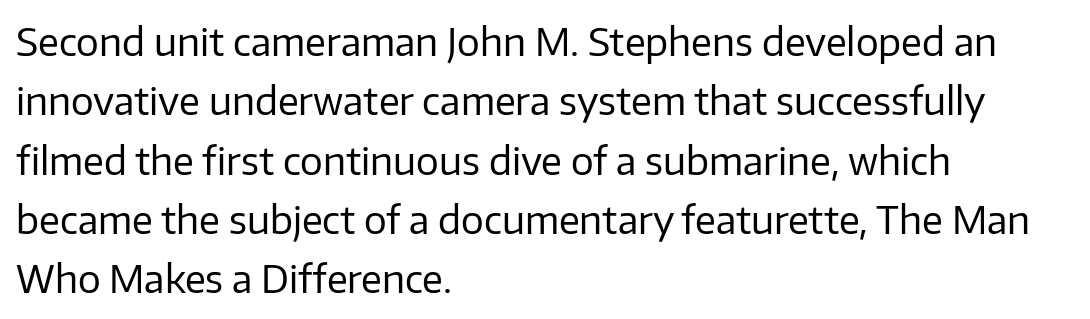
The image shows 38 px regular-weight sans-serif type, upright; set left-aligned, normal line spacing (1.56x), normal letter spacing, not underlined; low stroke contrast and a medium x-height.
